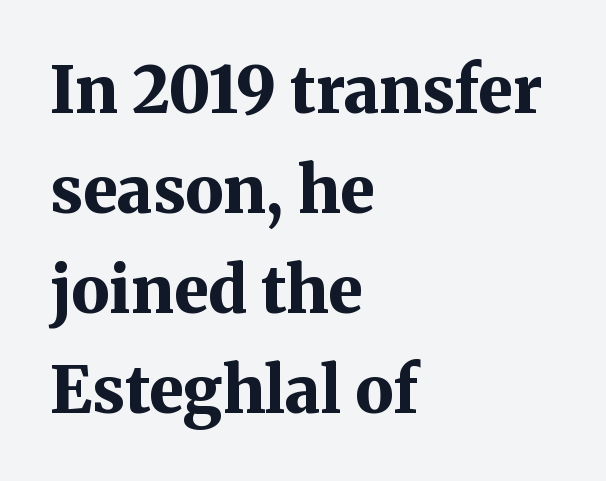
Q: Is the text bold? A: Yes.
Q: Is the text italic (slanted)? A: No, it is upright.
Q: Is the typeface a serif or a sans-serif typeface? A: Serif.
Q: Is the text underlined? A: No.
Q: How is the paragraph aligned? A: Left-aligned.
Q: Is the spacing between letters normal or unusually wide? A: Normal.
Q: Is the spacing between lines tight, normal or loose? A: Normal.
Q: Width (condensed, normal, or wide)? A: Normal.
Q: Stroke contrast? A: Medium.
Q: x-height? A: Medium.
Q: Monospaced? A: No.
